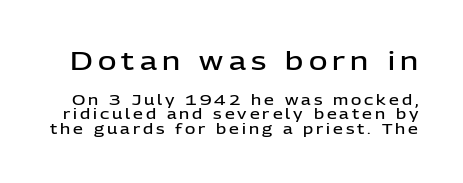
Q: Is the text bold? A: Semi-bold.
Q: Is the text italic (slanted)? A: No, it is upright.
Q: Is the text underlined? A: No.
Q: Is the spacing between letters normal or unusually wide? A: Unusually wide.
Q: Is the spacing between lines tight, normal or loose? A: Tight.
Q: Which block of text is set in a larger size, the first (top) or the second (bottom)? A: The first (top) one.
